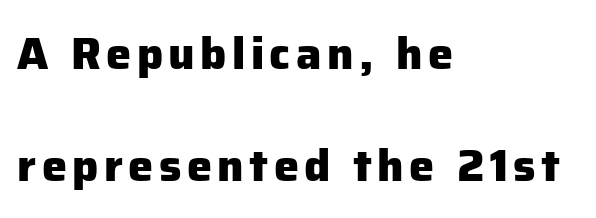
{"serif": "no", "italic": "no", "bold": "yes", "weight": "heavy", "width": "normal", "stroke_contrast": "low", "x_height": "medium", "monospaced": "no", "underline": "no", "align": "left", "line_spacing": "loose", "line_spacing_ratio": 2.48, "glyph_px": 45}
